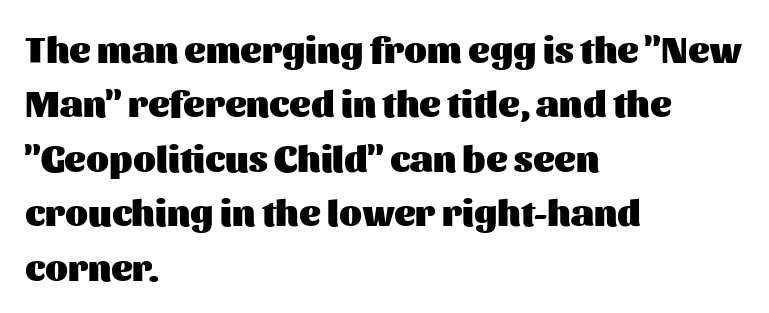
The image shows 37 px heavy sans-serif type, upright; set left-aligned, normal line spacing (1.47x), normal letter spacing, not underlined; medium stroke contrast and a medium x-height.
